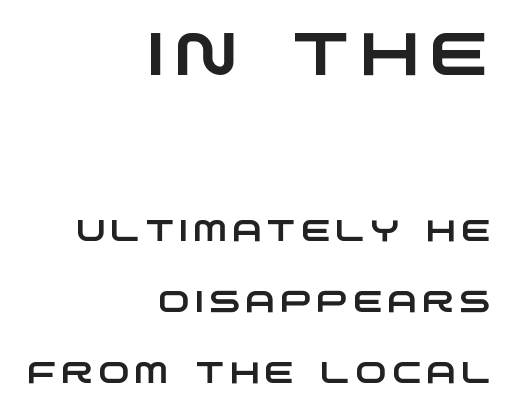
No feet cap the strokes, marking this as sans-serif type. The rag falls on the left side of this text block. The gap between lines stays unmarked. You could not count columns in this text — the font is proportionally spaced.
